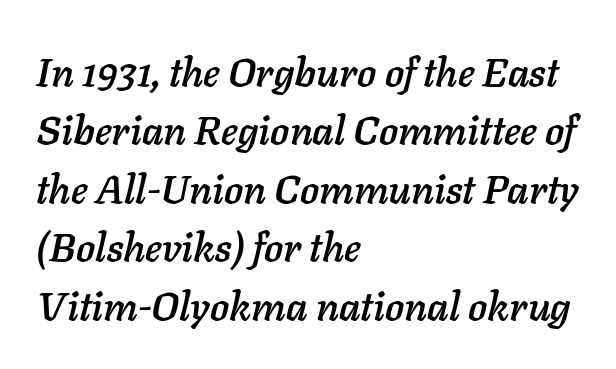
{"italic": "yes", "lean": "right", "slant_degrees": 11, "width": "normal", "stroke_contrast": "low", "x_height": "medium", "monospaced": "no", "underline": "no", "align": "left", "line_spacing": "normal", "line_spacing_ratio": 1.46, "letter_spacing": "normal", "letter_spacing_em": 0.0, "glyph_px": 40}
